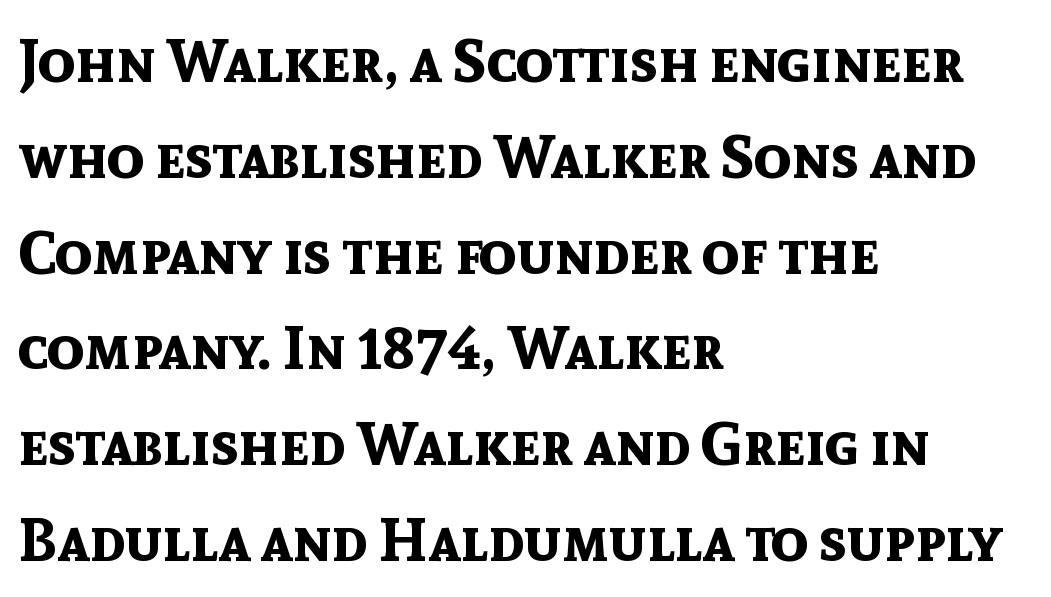
The area under the type is left untouched. Default kerning and tracking; the words read as compact shapes. Notice how thick the strokes are: this is what a full bold looks like. Where is the straight margin? On the left. A sans-serif font was chosen for this passage.
